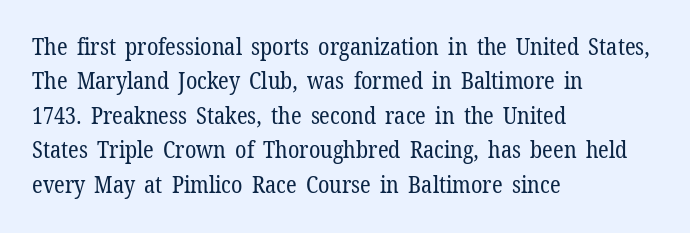
The image shows 23 px text type, upright; set left-aligned, normal line spacing (1.5x), normal letter spacing, not underlined.
